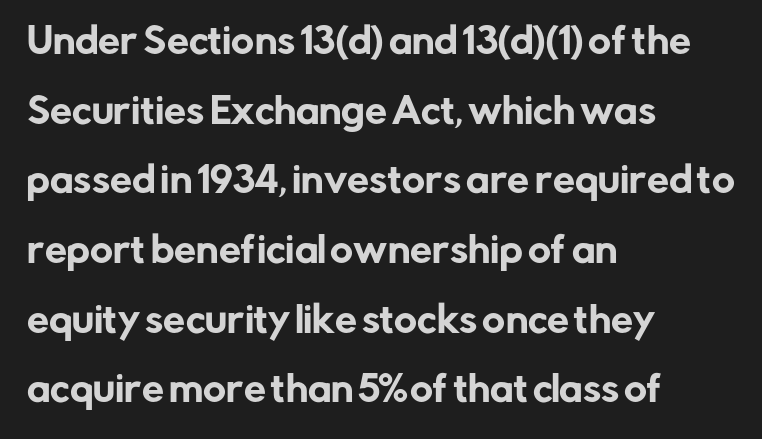
{"serif": "no", "italic": "no", "width": "normal", "stroke_contrast": "low", "x_height": "medium", "monospaced": "no", "underline": "no", "align": "left", "line_spacing": "loose", "line_spacing_ratio": 1.99, "letter_spacing": "normal", "letter_spacing_em": 0.0, "glyph_px": 35}
